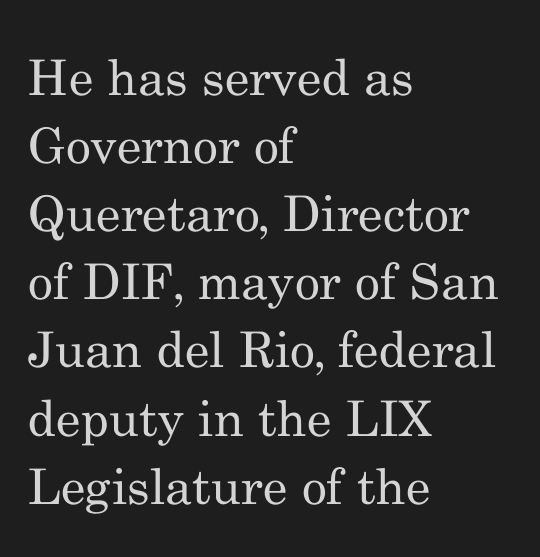
{"serif": "yes", "italic": "no", "bold": "no", "weight": "regular", "width": "normal", "stroke_contrast": "medium", "x_height": "small", "monospaced": "no", "underline": "no", "align": "left", "line_spacing": "normal", "line_spacing_ratio": 1.39, "letter_spacing": "normal", "letter_spacing_em": 0.0, "glyph_px": 49}
